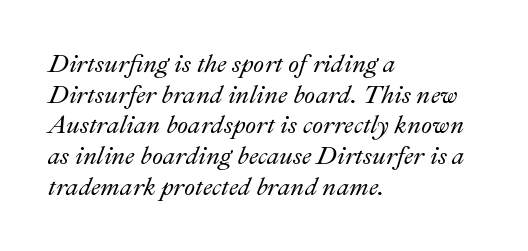
{"italic": "yes", "lean": "right", "slant_degrees": 22, "underline": "no", "align": "left", "line_spacing_ratio": 1.23, "letter_spacing": "normal", "letter_spacing_em": 0.0, "glyph_px": 25}
